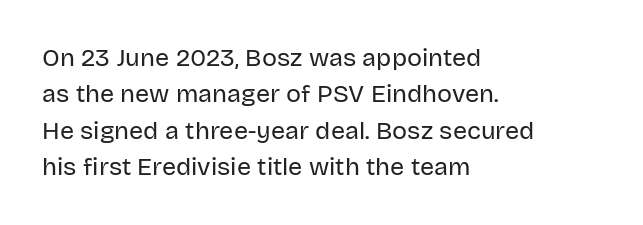
Q: Is the text bold? A: No.
Q: Is the text italic (slanted)? A: No, it is upright.
Q: Is the text underlined? A: No.
Q: How is the paragraph aligned? A: Left-aligned.
Q: Is the spacing between letters normal or unusually wide? A: Normal.
Q: Is the spacing between lines tight, normal or loose? A: Normal.
